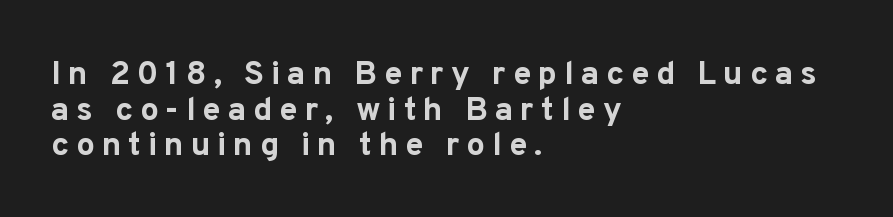
You could only call the tracking loose — the letters float apart. These lines carry a lot of weight — the face is fully bold. The strip under each line holds only bare page. A typesetter would call this leading minimal, almost set solid. Stroke terminals: plain, sans-serif.
